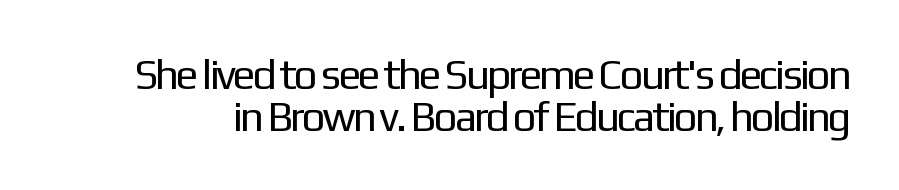
The image shows 42 px regular-weight sans-serif type, upright; set tight line spacing (0.99x), normal letter spacing, not underlined; low stroke contrast and a medium x-height.
